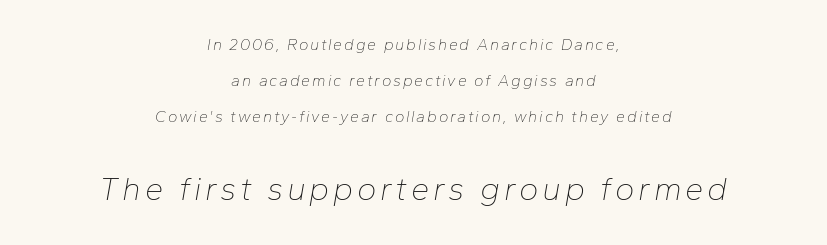
The typeface has the unassuming heft of standard copy or less. The rendering applies a slant to the glyphs. Which of the two is more prominent by size? The second, at the bottom. You could fit nearly another row in the gap between these rows. Centered paragraph, ragged on both sides.
